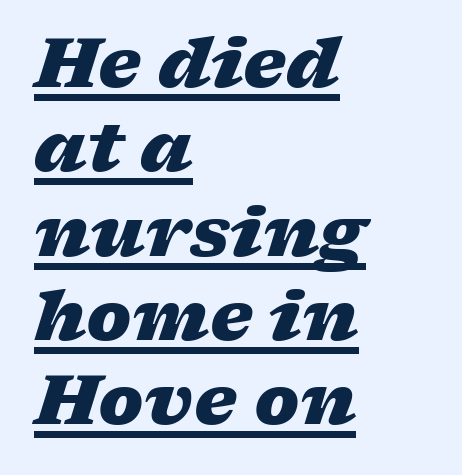
The letterforms sit shoulder to shoulder at normal distance. The lines are quadded left. You can see a thin bar hugging the bottom of the glyphs. Italic? Definitely — the glyphs are oblique. Proportional: the letters do not fall into vertical columns. A full-strength bold gives these letters their thick strokes.
